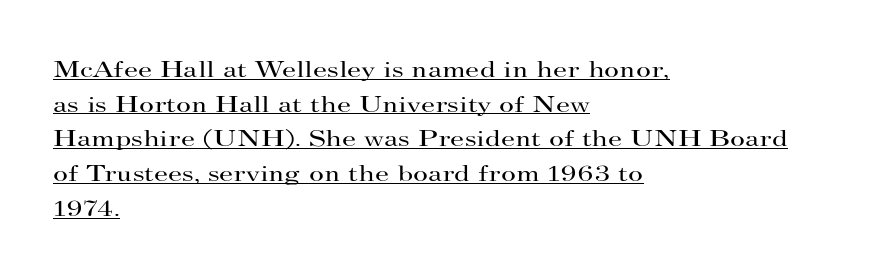
{"italic": "no", "bold": "no", "underline": "yes", "align": "left", "line_spacing": "normal", "line_spacing_ratio": 1.51, "letter_spacing": "normal", "letter_spacing_em": 0.0, "glyph_px": 23}
